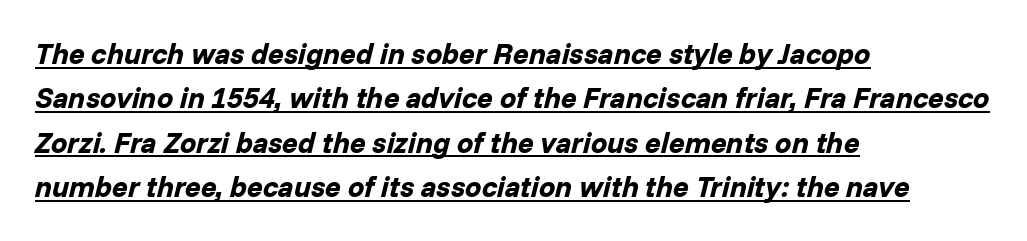
Leading matches the norm, producing a regular column. You could not count columns in this text — the font is proportionally spaced. A rule runs beneath these lines of type. These words are printed bold, with thick strokes throughout. The whole block is typeset with a tilt.
